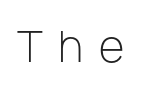
Q: Is the text bold? A: No.
Q: Is the text italic (slanted)? A: No, it is upright.
Q: Is the typeface a serif or a sans-serif typeface? A: Sans-serif.
Q: Is the text underlined? A: No.
Q: Is the spacing between letters normal or unusually wide? A: Unusually wide.
Q: Width (condensed, normal, or wide)? A: Normal.
Q: Stroke contrast? A: Low.
Q: x-height? A: Medium.
Q: Monospaced? A: No.
